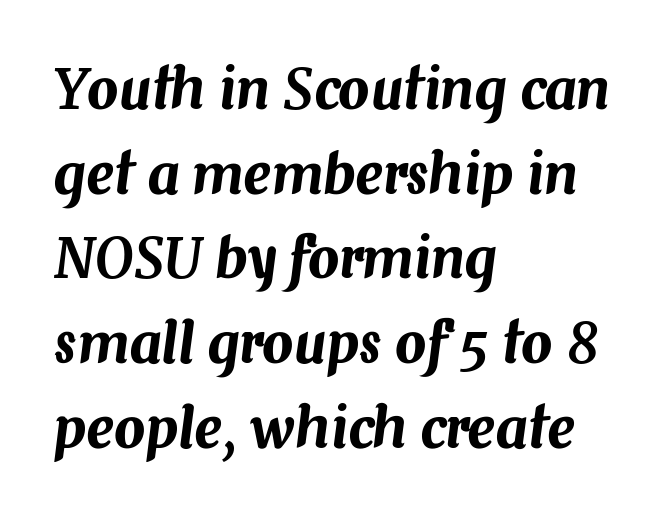
Bare-footed words on every line. Here the designer chose a conventional face with non-uniform glyph widths. The rendering applies a slant to the glyphs. The rag falls on the right side of this text block. How are the letters spaced? Ordinarily, with no added tracking. The rows are spaced the way most documents space them.
